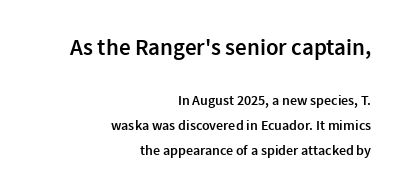
{"italic": "no", "bold": "semi", "underline": "no", "align": "right", "line_spacing_ratio": 1.77, "letter_spacing": "normal", "letter_spacing_em": 0.0, "larger_block": "first", "size_ratio": 1.64, "glyph_px": 23}
